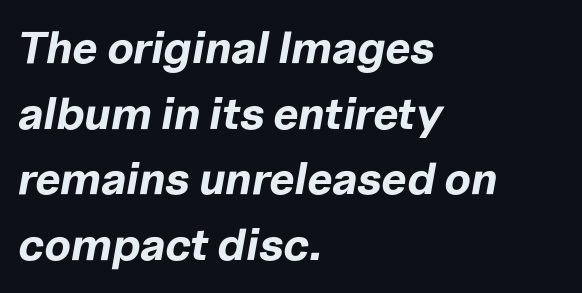
Line beginnings align vertically; line endings do not. Is the type slanted? Yes — the strokes lean at a clear angle. Tracking value appears to be zero — textbook default spacing. Quick note: underline off. The face used here is proportionally spaced, like ordinary book or web type. Successive baselines arrive at the customary interval.
